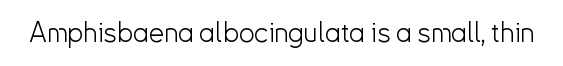
Q: Is the text bold? A: No.
Q: Is the text italic (slanted)? A: No, it is upright.
Q: Is the typeface a serif or a sans-serif typeface? A: Sans-serif.
Q: Is the text underlined? A: No.
Q: Is the spacing between letters normal or unusually wide? A: Normal.
Q: Width (condensed, normal, or wide)? A: Normal.
Q: Stroke contrast? A: Low.
Q: x-height? A: Small.
Q: Monospaced? A: No.
